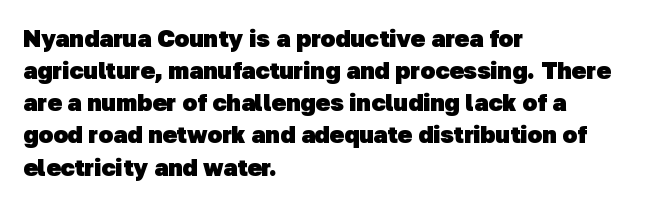
The image shows 24 px bold type; set left-aligned, normal line spacing (1.34x), normal letter spacing, not underlined.
